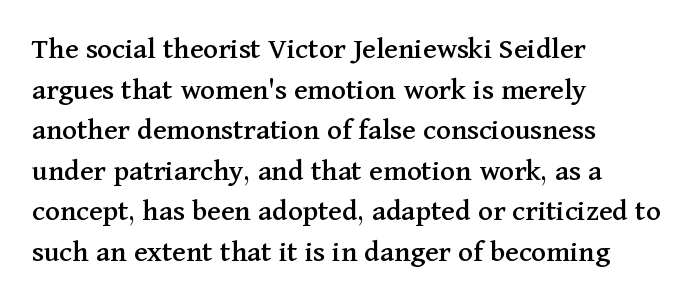
Q: Is the text italic (slanted)? A: No, it is upright.
Q: Is the typeface a serif or a sans-serif typeface? A: Serif.
Q: Is the text underlined? A: No.
Q: How is the paragraph aligned? A: Left-aligned.
Q: Is the spacing between letters normal or unusually wide? A: Normal.
Q: Is the spacing between lines tight, normal or loose? A: Normal.
Q: Width (condensed, normal, or wide)? A: Normal.
Q: Stroke contrast? A: Medium.
Q: x-height? A: Medium.
Q: Monospaced? A: No.
